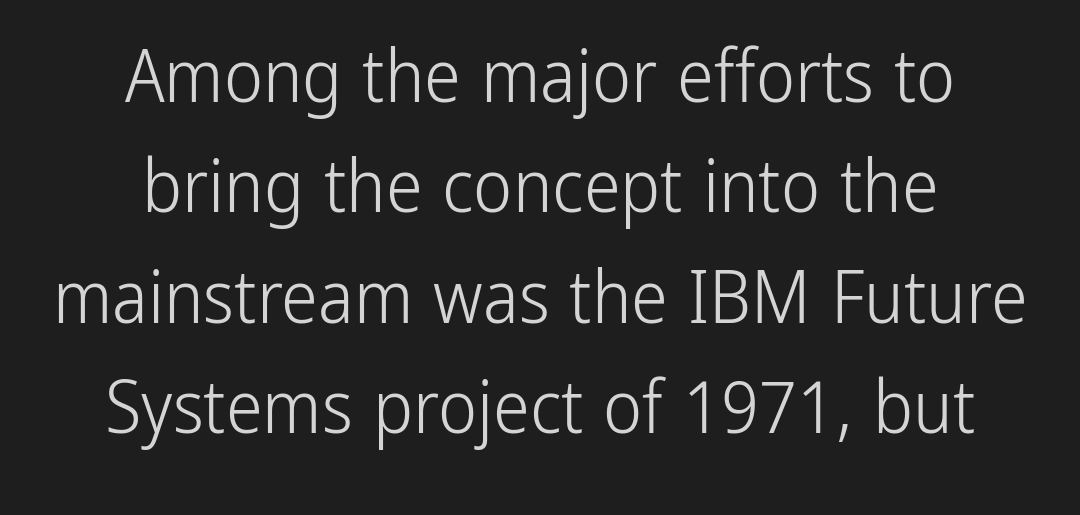
{"serif": "no", "italic": "no", "bold": "no", "weight": "light", "width": "condensed", "stroke_contrast": "low", "x_height": "medium", "monospaced": "no", "underline": "no", "align": "center", "line_spacing": "normal", "line_spacing_ratio": 1.49, "letter_spacing": "normal", "letter_spacing_em": 0.0, "glyph_px": 74}
